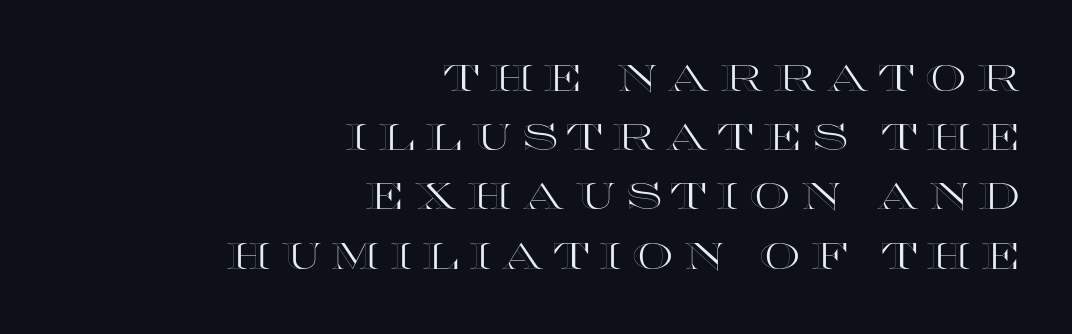
The image shows 37 px wide type, upright; set right-aligned, normal line spacing (1.6x), unusually wide letter spacing (+0.27 em), not underlined; a large x-height.
